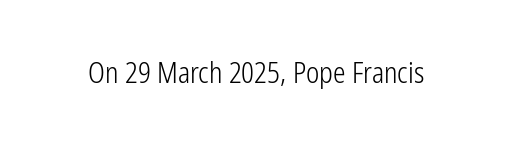
The image shows 28 px light, condensed sans-serif type, upright; set normal letter spacing, not underlined; low stroke contrast and a medium x-height.
